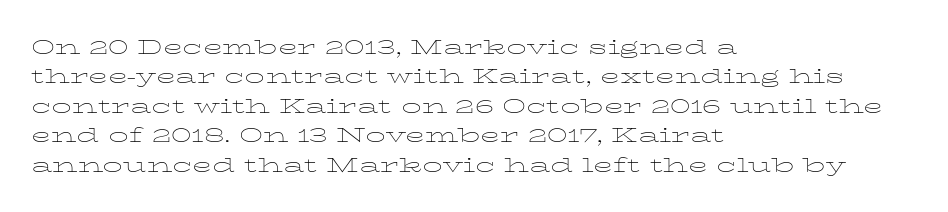
Look at the tracking — it's just the regular setting, nothing added. This sample keeps an unexceptional amount of space between lines. A typesetter would mark this as roman, not italic. Each row of text sits above clean, open space. Ink coverage per letter is moderate at most. This rendering uses left alignment, leaving the right contour irregular.
